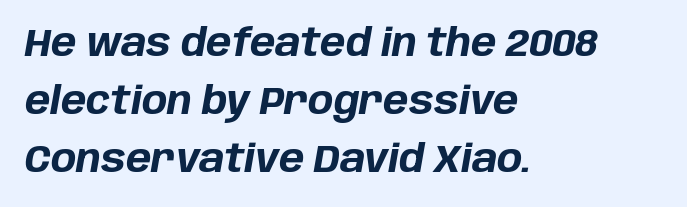
Q: Is the text bold? A: Yes.
Q: Is the text italic (slanted)? A: Yes, it leans right by about 10 degrees.
Q: Is the text underlined? A: No.
Q: How is the paragraph aligned? A: Left-aligned.
Q: Is the spacing between letters normal or unusually wide? A: Normal.
Q: Is the spacing between lines tight, normal or loose? A: Normal.
Q: Width (condensed, normal, or wide)? A: Normal.
Q: Stroke contrast? A: Low.
Q: x-height? A: Large.
Q: Monospaced? A: No.
